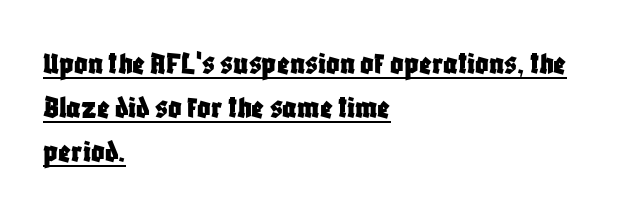
The image shows 33 px condensed sans-serif type, upright; set left-aligned, normal line spacing (1.33x), normal letter spacing, underlined; low stroke contrast and a large x-height.
